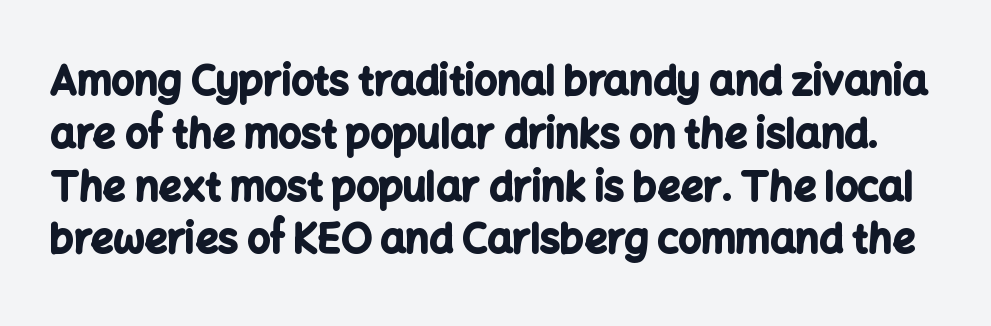
{"serif": "no", "italic": "no", "bold": "yes", "weight": "bold", "width": "normal", "stroke_contrast": "low", "x_height": "medium", "monospaced": "no", "underline": "no", "line_spacing": "normal", "line_spacing_ratio": 1.32, "letter_spacing": "normal", "letter_spacing_em": 0.0, "glyph_px": 40}
